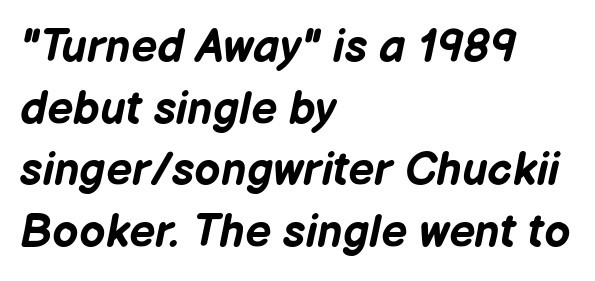
Letter spacing: default. Quick note: italic. Looks like regular typesetting: each glyph gets only the width it needs. Descender tails drop into unmarked territory. Vertically, the passage feels balanced, rows spaced as you'd expect.
